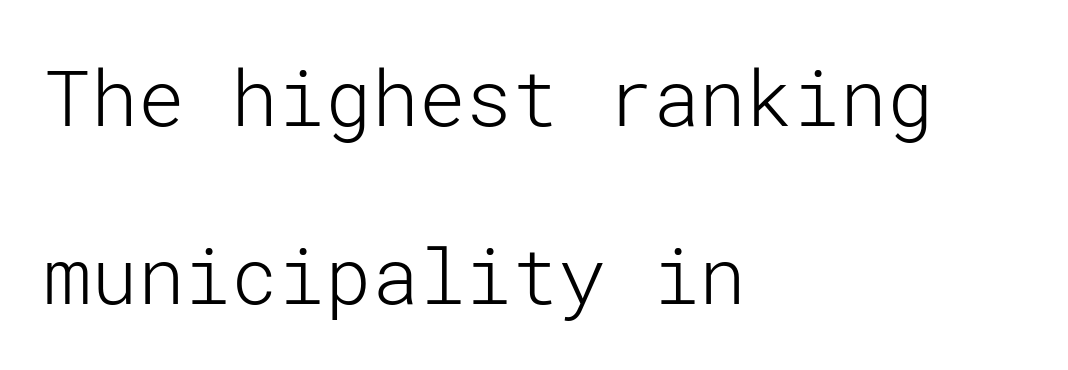
{"serif": "no", "italic": "no", "bold": "no", "weight": "light", "width": "normal", "stroke_contrast": "low", "x_height": "medium", "underline": "no", "align": "left", "line_spacing": "loose", "line_spacing_ratio": 2.28, "letter_spacing": "normal", "letter_spacing_em": 0.0, "glyph_px": 78}
